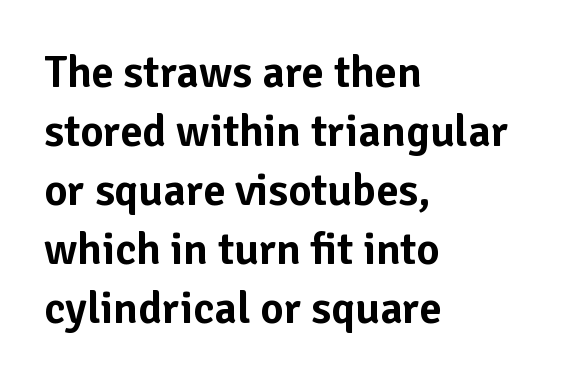
{"serif": "no", "italic": "no", "width": "normal", "stroke_contrast": "low", "x_height": "medium", "monospaced": "no", "underline": "no", "align": "left", "line_spacing": "normal", "line_spacing_ratio": 1.31, "letter_spacing": "normal", "letter_spacing_em": 0.0, "glyph_px": 45}
